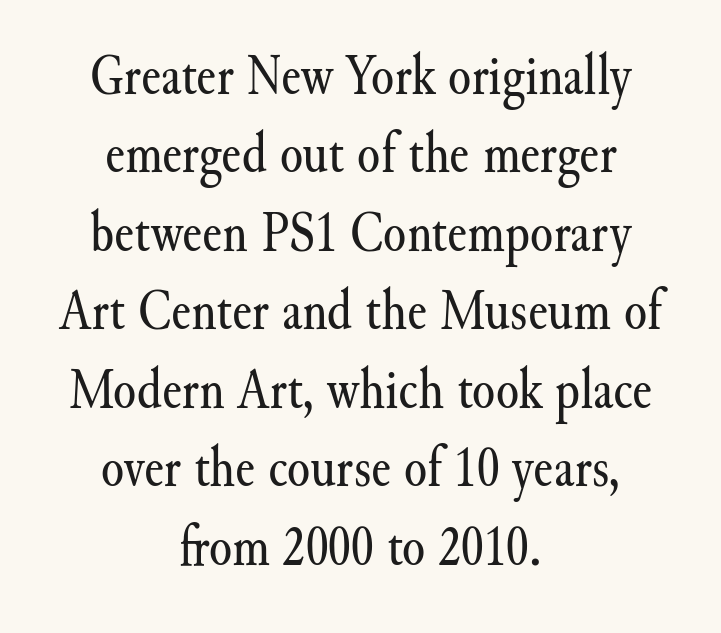
These lines sit exactly where default settings would place them. Short note: letters normally spaced. The paragraph has two soft edges and a firm central axis. Do the letters lean? They stand straight. Weight class: somewhere from thin through regular.
